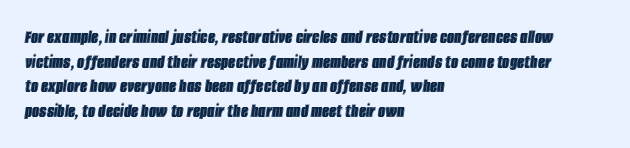
The image shows 20 px text type, italic (leaning right); set left-aligned, line spacing 1.23x, normal letter spacing, not underlined.
